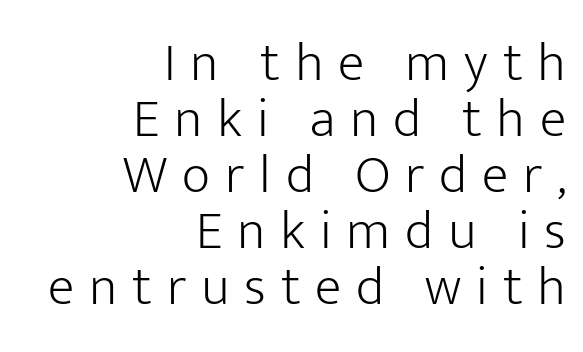
Q: Is the text bold? A: No.
Q: Is the text italic (slanted)? A: No, it is upright.
Q: Is the typeface a serif or a sans-serif typeface? A: Sans-serif.
Q: Is the text underlined? A: No.
Q: How is the paragraph aligned? A: Right-aligned.
Q: Is the spacing between letters normal or unusually wide? A: Unusually wide.
Q: Is the spacing between lines tight, normal or loose? A: Tight.
Q: Width (condensed, normal, or wide)? A: Normal.
Q: Stroke contrast? A: Low.
Q: x-height? A: Medium.
Q: Monospaced? A: No.
